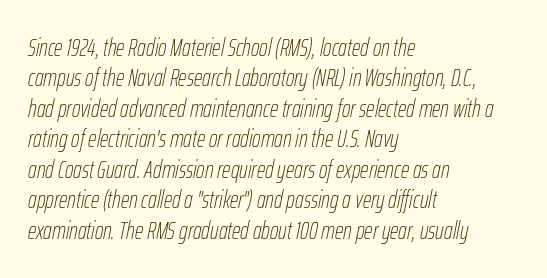
{"italic": "yes", "lean": "right", "slant_degrees": 12, "bold": "no", "underline": "no", "align": "left", "line_spacing": "normal", "line_spacing_ratio": 1.27, "letter_spacing": "normal", "letter_spacing_em": 0.0, "glyph_px": 24}
